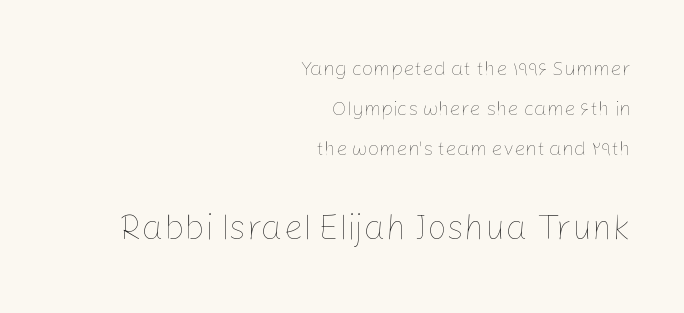
{"italic": "no", "bold": "no", "weight": "thin", "width": "normal", "stroke_contrast": "low", "x_height": "medium", "monospaced": "no", "underline": "no", "align": "right", "line_spacing": "loose", "line_spacing_ratio": 2.0, "letter_spacing": "normal", "letter_spacing_em": 0.0, "larger_block": "second", "size_ratio": 1.75, "glyph_px": 35}
